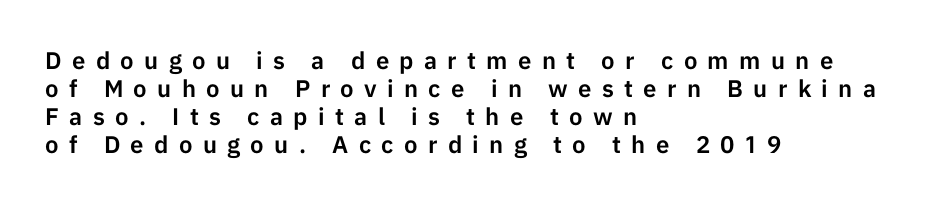
{"italic": "no", "underline": "no", "align": "left", "line_spacing_ratio": 1.16, "letter_spacing": "wide", "letter_spacing_em": 0.43, "glyph_px": 24}
